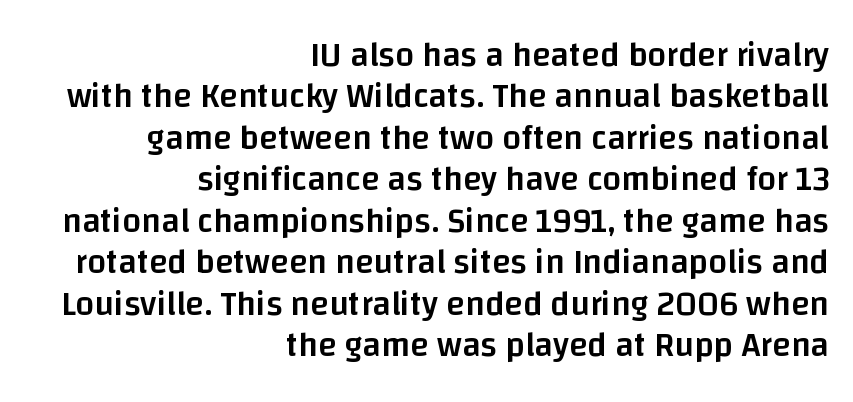
The image shows 34 px semibold sans-serif type, upright; set right-aligned, line spacing 1.22x, normal letter spacing, not underlined; low stroke contrast and a large x-height.
